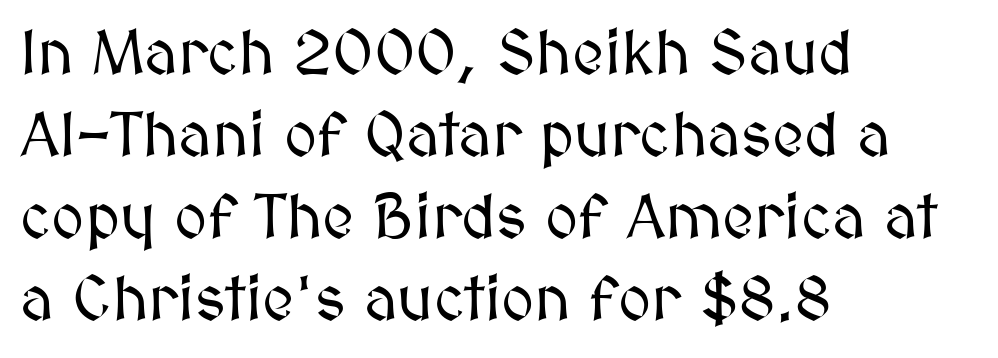
Nobody drew a line under any word here. Does the copy run flush right? No — it runs flush left. Tracking value appears to be zero — textbook default spacing. Reading down the column, the eye jumps a familiar distance to each next line. Italic: no, the glyphs are upright roman.
